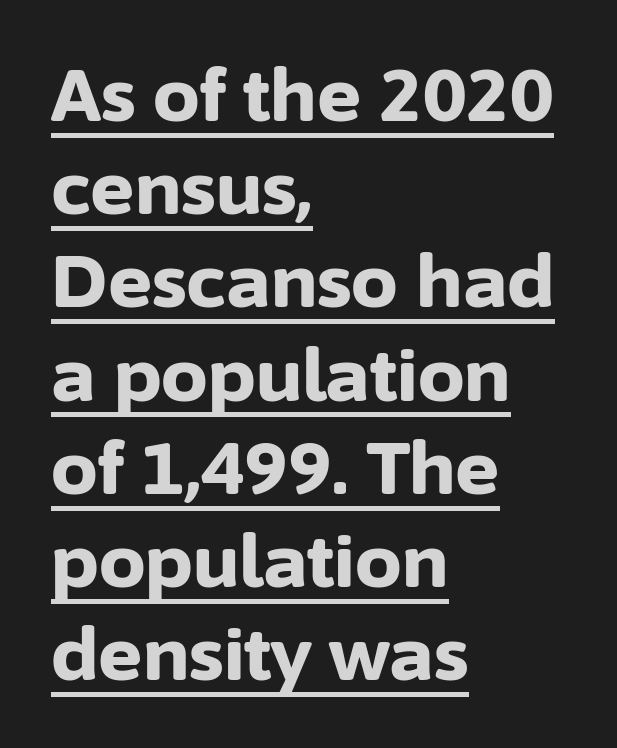
{"serif": "no", "italic": "no", "bold": "yes", "weight": "bold", "width": "normal", "stroke_contrast": "low", "x_height": "medium", "monospaced": "no", "underline": "yes", "align": "left", "line_spacing": "normal", "line_spacing_ratio": 1.26, "letter_spacing": "normal", "letter_spacing_em": 0.0, "glyph_px": 74}
